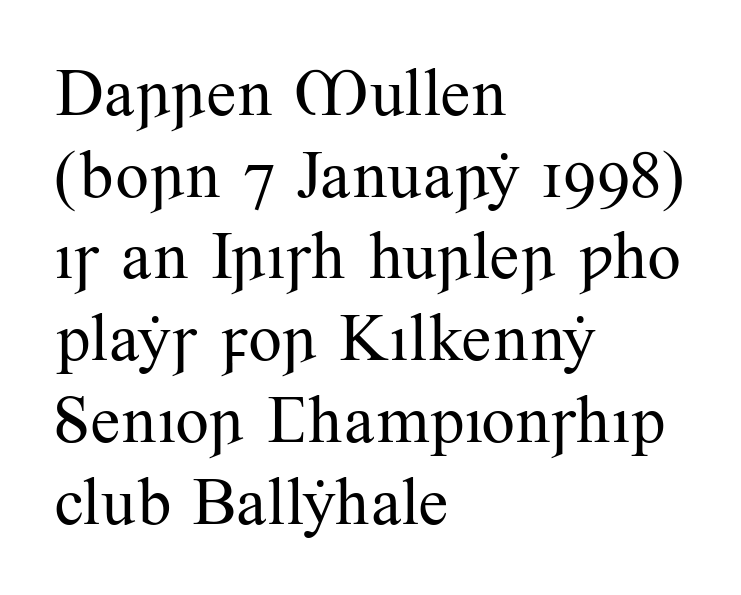
Q: Is the text bold? A: No.
Q: Is the text italic (slanted)? A: No, it is upright.
Q: Is the typeface a serif or a sans-serif typeface? A: Serif.
Q: Is the text underlined? A: No.
Q: How is the paragraph aligned? A: Left-aligned.
Q: Is the spacing between letters normal or unusually wide? A: Normal.
Q: Width (condensed, normal, or wide)? A: Normal.
Q: Stroke contrast? A: Medium.
Q: x-height? A: Small.
Q: Monospaced? A: No.
